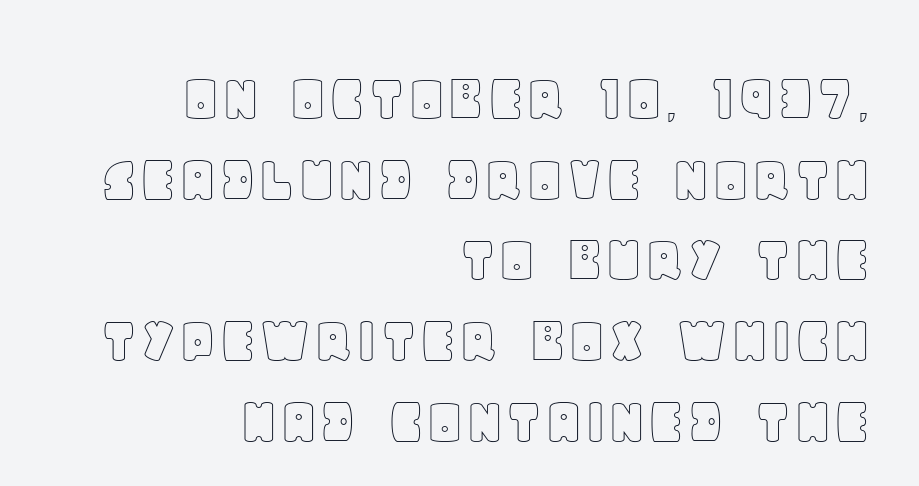
The image shows 69 px text type, upright; set right-aligned, line spacing 1.17x, normal letter spacing, not underlined; a large x-height.
